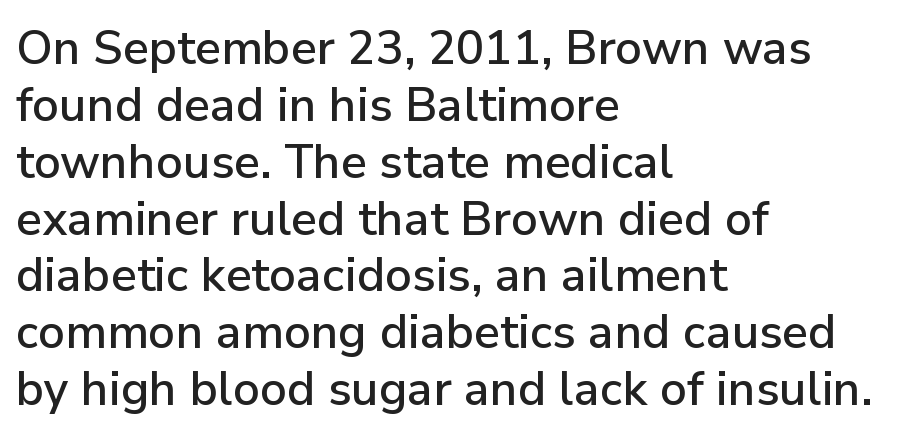
Type without underlining. Tracking value appears to be zero — textbook default spacing. The face used here is proportionally spaced, like ordinary book or web type. This sample uses an upright cut, with every glyph sitting square on the baseline.
